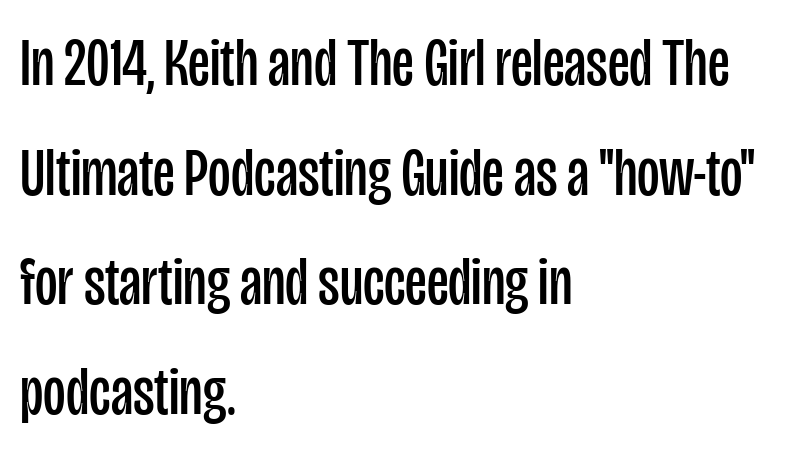
Q: Is the text bold? A: No.
Q: Is the text italic (slanted)? A: No, it is upright.
Q: Is the typeface a serif or a sans-serif typeface? A: Sans-serif.
Q: Is the text underlined? A: No.
Q: How is the paragraph aligned? A: Left-aligned.
Q: Is the spacing between letters normal or unusually wide? A: Normal.
Q: Is the spacing between lines tight, normal or loose? A: Normal.
Q: Width (condensed, normal, or wide)? A: Condensed.
Q: Stroke contrast? A: Low.
Q: x-height? A: Large.
Q: Monospaced? A: No.
